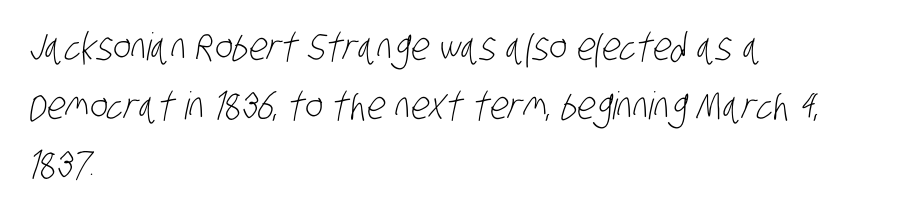
{"serif": "no", "bold": "no", "weight": "light", "width": "condensed", "stroke_contrast": "low", "x_height": "large", "monospaced": "no", "underline": "no", "align": "left", "line_spacing": "normal", "line_spacing_ratio": 1.55, "letter_spacing": "normal", "letter_spacing_em": 0.0, "glyph_px": 38}
